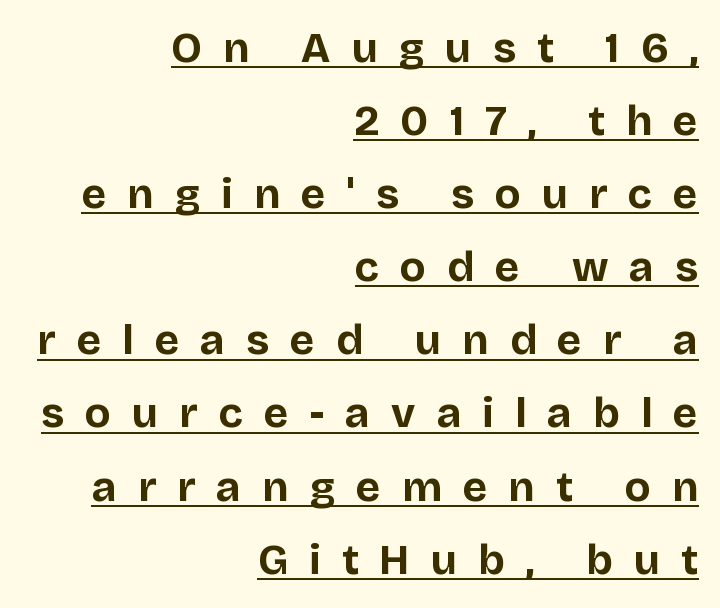
Q: Is the text bold? A: Yes.
Q: Is the text italic (slanted)? A: No, it is upright.
Q: Is the typeface a serif or a sans-serif typeface? A: Sans-serif.
Q: Is the text underlined? A: Yes.
Q: How is the paragraph aligned? A: Right-aligned.
Q: Is the spacing between letters normal or unusually wide? A: Unusually wide.
Q: Is the spacing between lines tight, normal or loose? A: Normal.
Q: Width (condensed, normal, or wide)? A: Normal.
Q: Stroke contrast? A: Low.
Q: x-height? A: Large.
Q: Monospaced? A: No.
